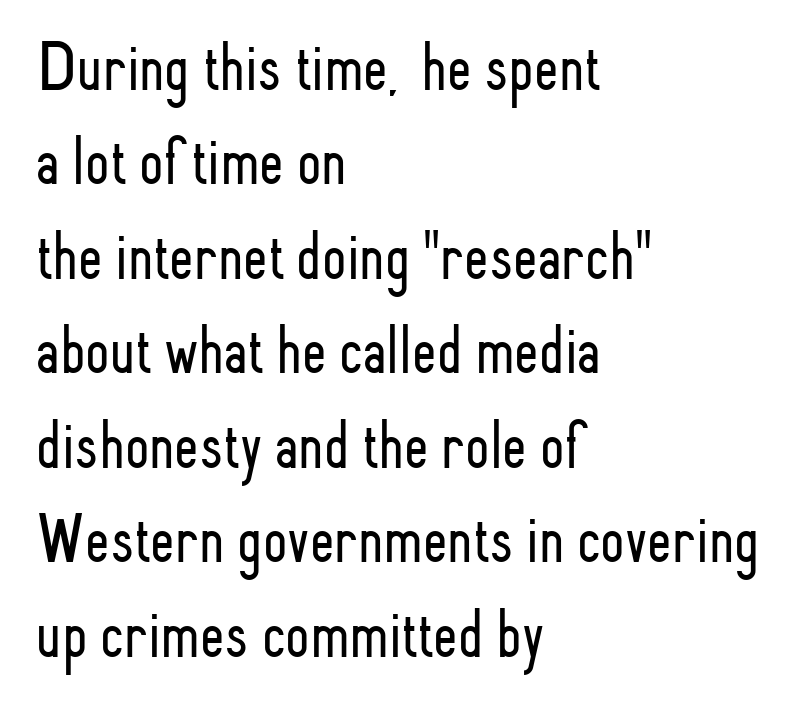
This rendering employs a face without finishing strokes, i.e., a sans-serif. Just letters on the line, the space beneath them empty. There is no visible air inserted between adjacent glyphs. Summary of vertical rhythm: regular, with standard interline spacing. Short and long lines alike share a common starting point at left. No italicization has been applied; the sample stays upright.
